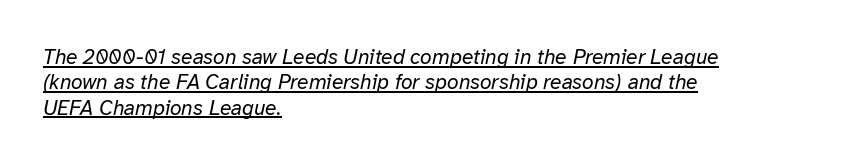
The image shows 21 px text type, italic (leaning right); set left-aligned, line spacing 1.21x, normal letter spacing, underlined.
